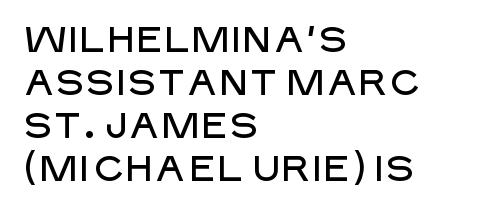
Q: Is the text italic (slanted)? A: No, it is upright.
Q: Is the typeface a serif or a sans-serif typeface? A: Sans-serif.
Q: Is the text underlined? A: No.
Q: How is the paragraph aligned? A: Left-aligned.
Q: Is the spacing between letters normal or unusually wide? A: Normal.
Q: Width (condensed, normal, or wide)? A: Normal.
Q: Stroke contrast? A: Low.
Q: x-height? A: Large.
Q: Monospaced? A: No.
